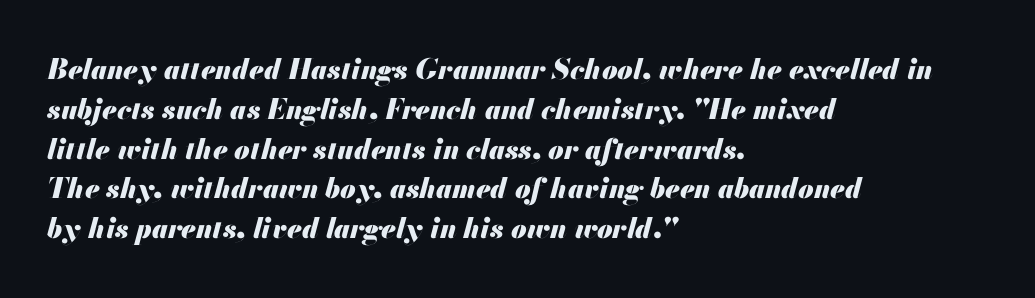
The image shows 28 px heavy type, italic (leaning right); set left-aligned, normal line spacing (1.42x), normal letter spacing, not underlined; medium stroke contrast and a small x-height.
